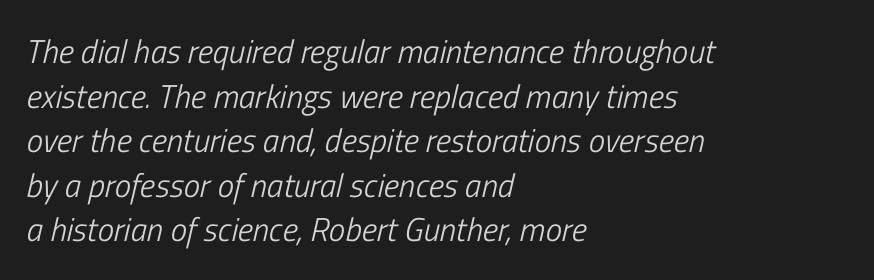
Each row of text sits above clean, open space. If you measured baseline to baseline, you'd find a middling distance. Counters stay open thanks to moderate or lighter strokes. The face used here is rendered with its standard letterfit. Quick note: italic. Character widths vary here, with narrow letters taking less room than wide ones.
